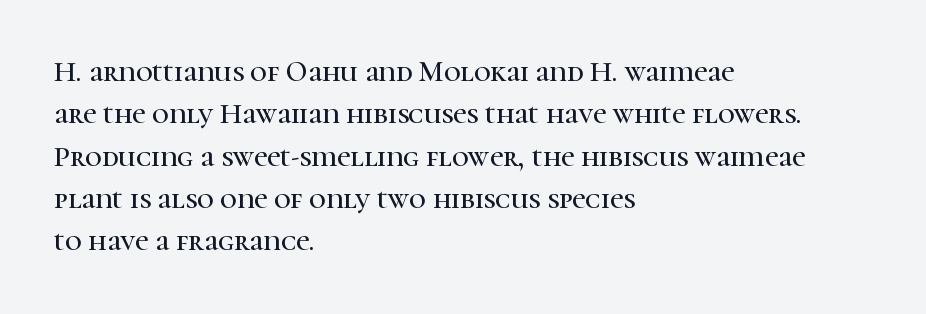
{"serif": "yes", "italic": "no", "width": "normal", "stroke_contrast": "high", "x_height": "medium", "monospaced": "no", "underline": "no", "align": "left", "line_spacing": "normal", "line_spacing_ratio": 1.46, "letter_spacing": "normal", "letter_spacing_em": 0.0, "glyph_px": 29}
